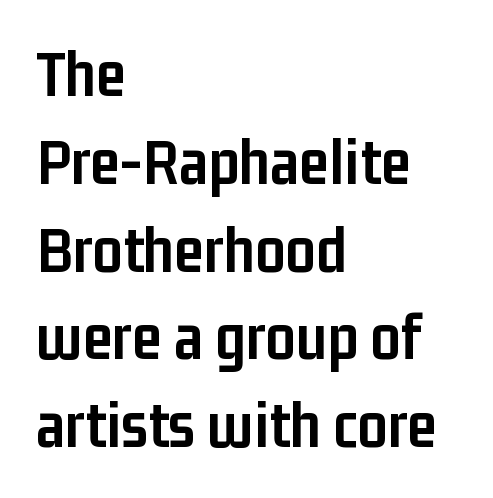
{"serif": "no", "italic": "no", "bold": "yes", "weight": "semibold", "width": "condensed", "stroke_contrast": "low", "x_height": "medium", "monospaced": "no", "underline": "no", "align": "left", "line_spacing": "normal", "line_spacing_ratio": 1.31, "letter_spacing": "normal", "letter_spacing_em": 0.0, "glyph_px": 67}
